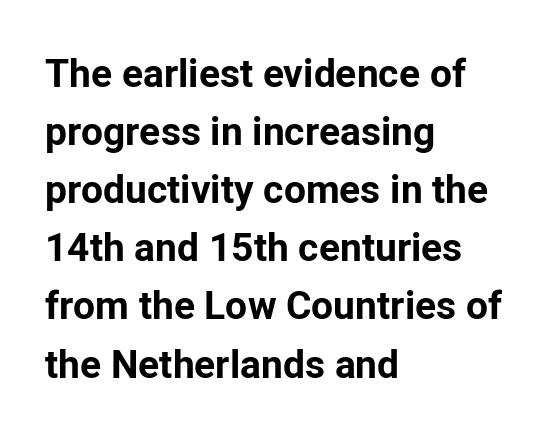
{"serif": "no", "italic": "no", "bold": "yes", "weight": "bold", "width": "normal", "stroke_contrast": "low", "x_height": "medium", "monospaced": "no", "underline": "no", "align": "left", "line_spacing": "normal", "line_spacing_ratio": 1.49, "letter_spacing": "normal", "letter_spacing_em": 0.0, "glyph_px": 39}
